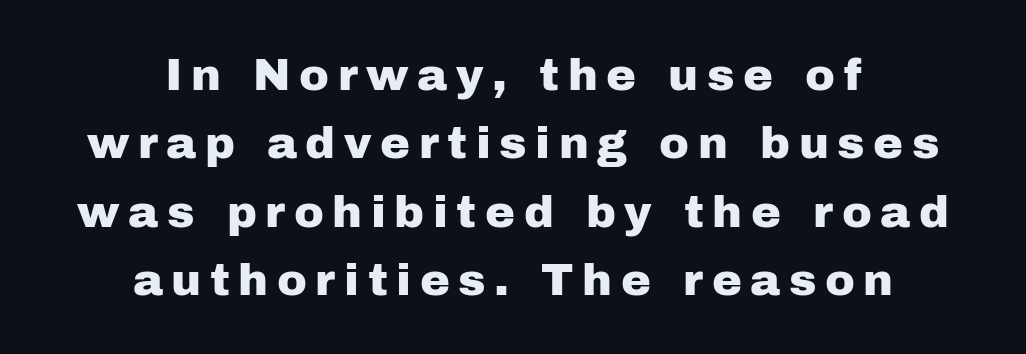
Q: Is the text italic (slanted)? A: No, it is upright.
Q: Is the typeface a serif or a sans-serif typeface? A: Sans-serif.
Q: Is the text underlined? A: No.
Q: How is the paragraph aligned? A: Centered.
Q: Is the spacing between lines tight, normal or loose? A: Normal.
Q: Width (condensed, normal, or wide)? A: Normal.
Q: Stroke contrast? A: Low.
Q: x-height? A: Medium.
Q: Monospaced? A: No.
